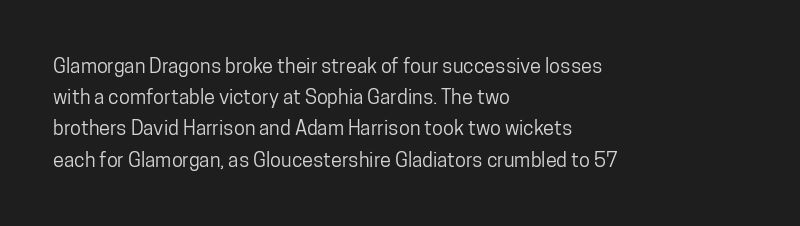
You could call the tracking neutral — neither tight nor loose. No italicization has been applied; the sample stays upright. Just letters on the line, the space beneath them empty. Compared with typical paragraphs, the rows here are spaced about the same.
